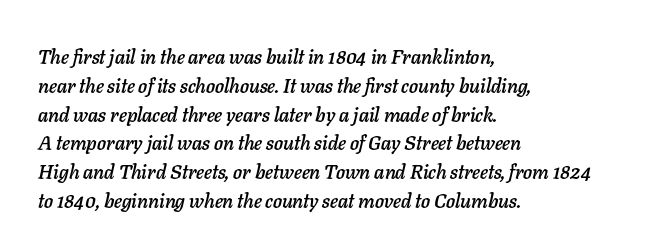
Descender tails drop into unmarked territory. Left-aligned paragraph, ragged on the right. Students, observe: this is what conventionally led text looks like. This sample uses plain, unmodified letter spacing. Quick note: italic.
